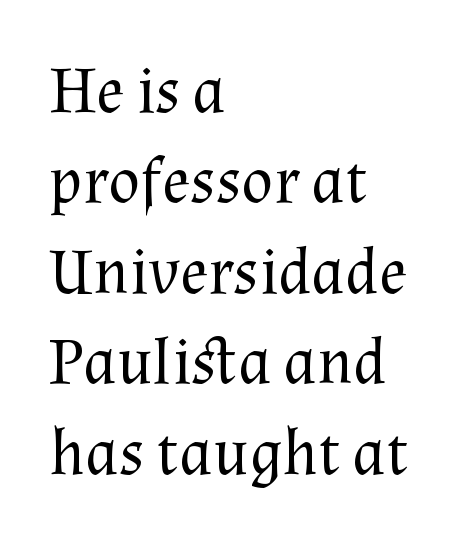
The characters are drawn with everyday or finer stroke widths. The paragraph has a hard left edge and a soft right edge. The words here are not underlined. Is this a fixed-width face? No — the glyphs have proportional, varying widths.
